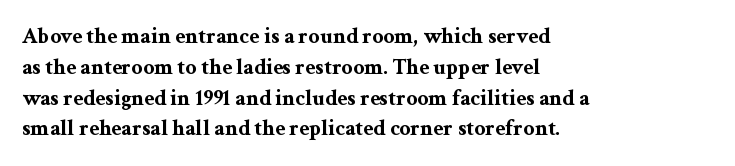
{"italic": "no", "bold": "yes", "underline": "no", "align": "left", "line_spacing": "normal", "line_spacing_ratio": 1.4, "letter_spacing": "normal", "letter_spacing_em": 0.0, "glyph_px": 22}
